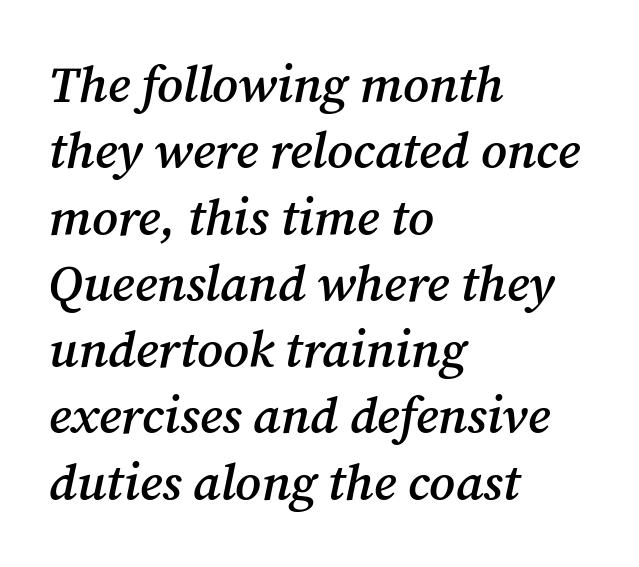
The zone under the glyphs is completely vacant. Small tapered or slab feet sit at the stroke ends, so this counts as serif. Regarding leading, the lines here are spaced in the standard way. Spacing between characters is what you'd get straight out of the box.
